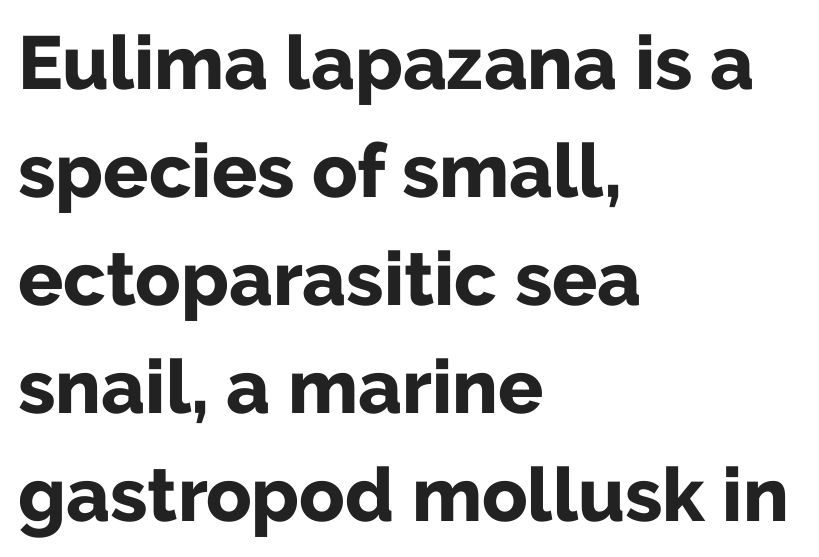
Q: Is the text bold? A: Yes.
Q: Is the text italic (slanted)? A: No, it is upright.
Q: Is the typeface a serif or a sans-serif typeface? A: Sans-serif.
Q: Is the text underlined? A: No.
Q: How is the paragraph aligned? A: Left-aligned.
Q: Is the spacing between letters normal or unusually wide? A: Normal.
Q: Is the spacing between lines tight, normal or loose? A: Normal.
Q: Width (condensed, normal, or wide)? A: Normal.
Q: Stroke contrast? A: Low.
Q: x-height? A: Medium.
Q: Monospaced? A: No.
